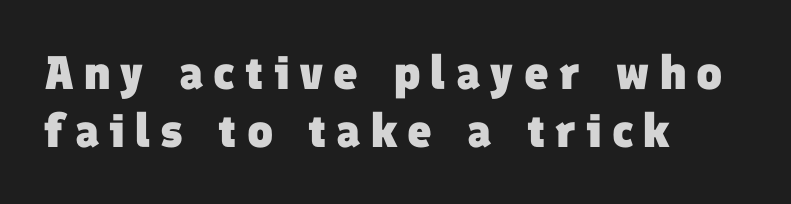
Each letter keeps its own natural width here, so spacing adapts to shape. Unlike a traditional serif, this face leaves its strokes unadorned. The compositor pushed each line to the left boundary. This rendering widens character spacing well past its baseline value. Bare-footed words on every line. A full-strength bold gives these letters their thick strokes.
